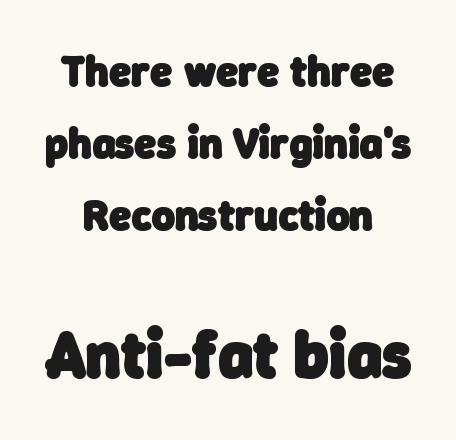
This block has exactly the height ordinary leading produces. You could not count columns in this text — the font is proportionally spaced. Thick stems and heavy bowls — unmistakably bold. A typesetter would label this face a sans. You could call the tracking neutral — neither tight nor loose.
